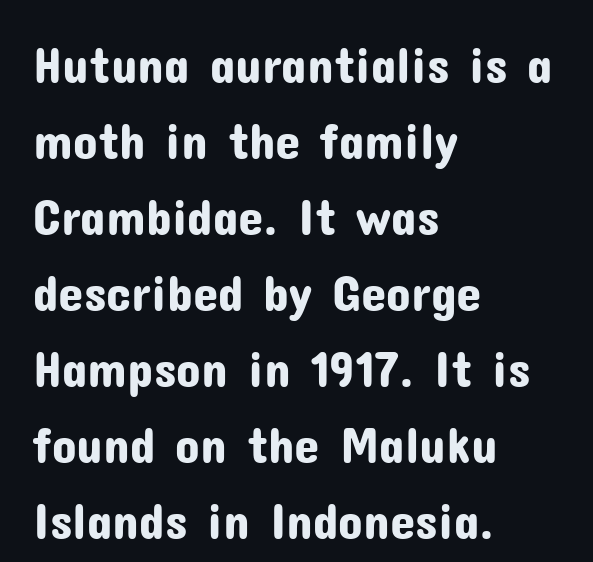
The image shows 51 px sans-serif type, upright; set left-aligned, normal line spacing (1.49x), normal letter spacing, not underlined; low stroke contrast and a medium x-height.
